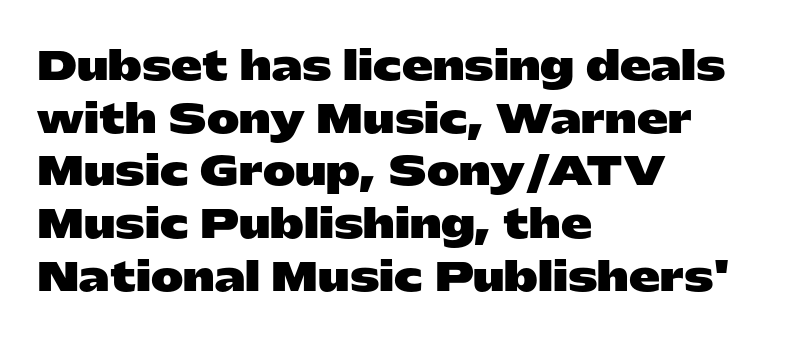
Q: Is the text bold? A: Yes.
Q: Is the text italic (slanted)? A: No, it is upright.
Q: Is the typeface a serif or a sans-serif typeface? A: Sans-serif.
Q: Is the text underlined? A: No.
Q: How is the paragraph aligned? A: Left-aligned.
Q: Is the spacing between letters normal or unusually wide? A: Normal.
Q: Is the spacing between lines tight, normal or loose? A: Normal.
Q: Width (condensed, normal, or wide)? A: Wide.
Q: Stroke contrast? A: Low.
Q: x-height? A: Medium.
Q: Monospaced? A: No.
